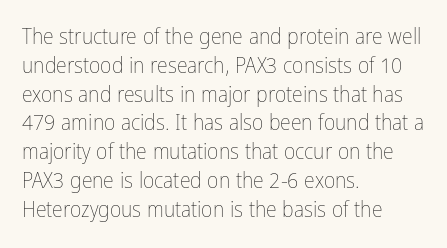
No extra ink here — the face is not bold. The ragged edge is on the right, which tells us the setting is flush left. Decoration check: the copy has no underline. Between one letter and the next there's only the usual sliver of space. No italicization has been applied; the sample stays upright. Successive baselines arrive at the customary interval.
